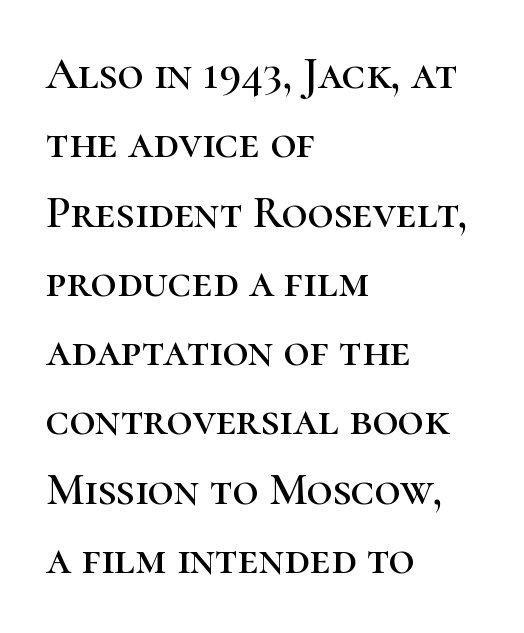
The image shows 45 px serif type, upright; set left-aligned, normal line spacing (1.54x), normal letter spacing, not underlined; high stroke contrast and a medium x-height.
